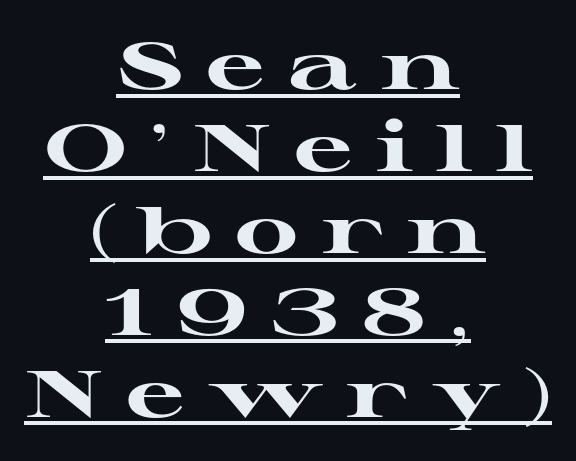
You can tell it's not italic because the verticals are truly vertical. The rendering positions every line midway between the sides. Short note: letters widely spaced. Plenty of ink on the page — the face is bold. Rows of type keep a routine distance in the vertical direction.
